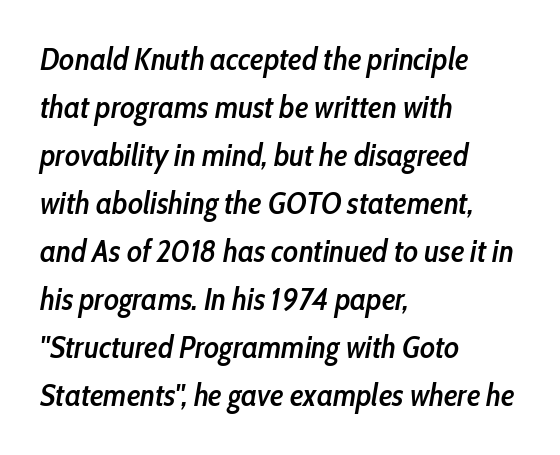
Line beginnings align vertically; line endings do not. The text carries the slant typical of an italic or oblique font. Letter spacing: default. The lines sit at an ordinary, default distance from one another. The rendering uses natural spacing where letterforms have individual widths. Summary of weight: moderately heavy, a semibold.
